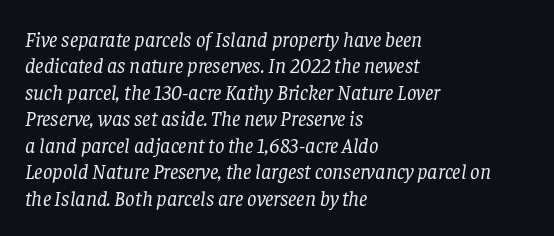
{"italic": "yes", "lean": "right", "slant_degrees": 8, "bold": "no", "underline": "no", "align": "left", "line_spacing": "normal", "line_spacing_ratio": 1.26, "letter_spacing": "normal", "letter_spacing_em": 0.0, "glyph_px": 21}
